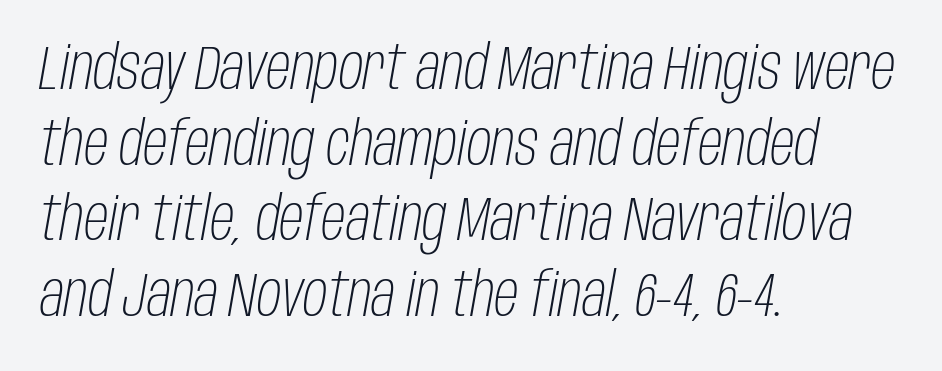
{"italic": "yes", "lean": "right", "slant_degrees": 10, "bold": "no", "weight": "light", "width": "condensed", "stroke_contrast": "low", "x_height": "large", "monospaced": "no", "underline": "no", "align": "left", "line_spacing_ratio": 1.24, "letter_spacing": "normal", "letter_spacing_em": 0.0, "glyph_px": 61}
